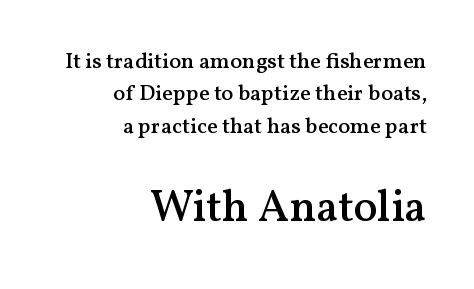
The image shows 44 px semibold serif type, upright; set right-aligned, normal line spacing (1.47x), normal letter spacing, not underlined; the second (bottom) block is 2.0x larger; medium stroke contrast and a medium x-height.
